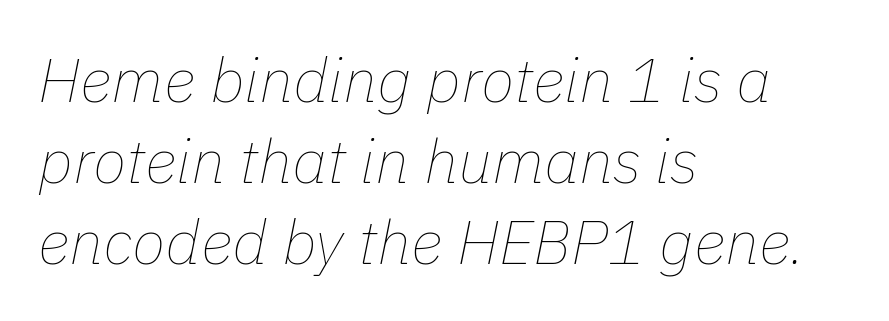
Q: Is the text bold? A: No.
Q: Is the text italic (slanted)? A: Yes, it leans right by about 11 degrees.
Q: Is the text underlined? A: No.
Q: How is the paragraph aligned? A: Left-aligned.
Q: Is the spacing between letters normal or unusually wide? A: Normal.
Q: Is the spacing between lines tight, normal or loose? A: Normal.
Q: Width (condensed, normal, or wide)? A: Normal.
Q: Stroke contrast? A: Low.
Q: x-height? A: Medium.
Q: Monospaced? A: No.
